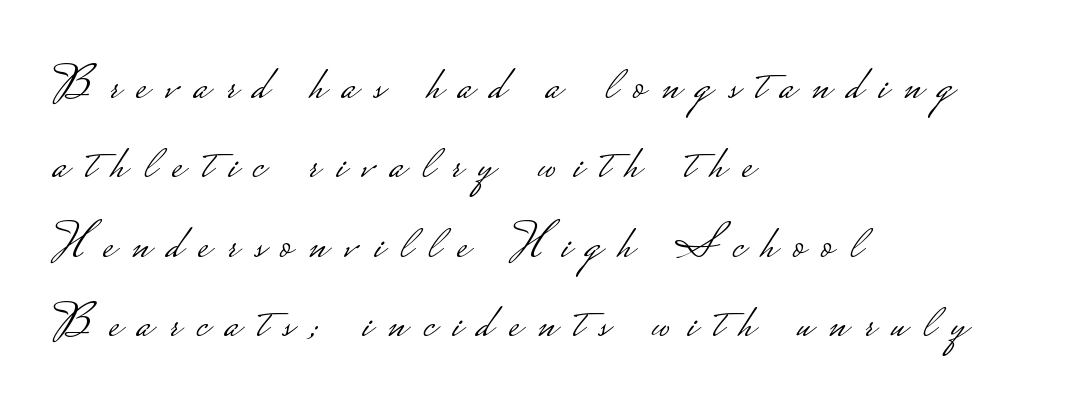
{"serif": "no", "bold": "no", "weight": "light", "width": "wide", "stroke_contrast": "low", "monospaced": "no", "underline": "no", "align": "left", "line_spacing": "normal", "line_spacing_ratio": 1.62, "letter_spacing": "wide", "letter_spacing_em": 0.34, "glyph_px": 49}
